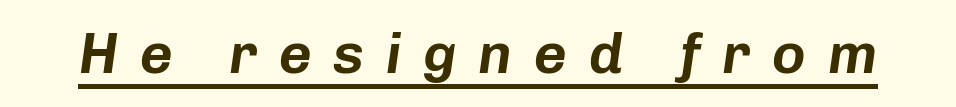
The image shows 57 px text type, italic (leaning right); set unusually wide letter spacing (+0.38 em), underlined; low stroke contrast and a medium x-height.
